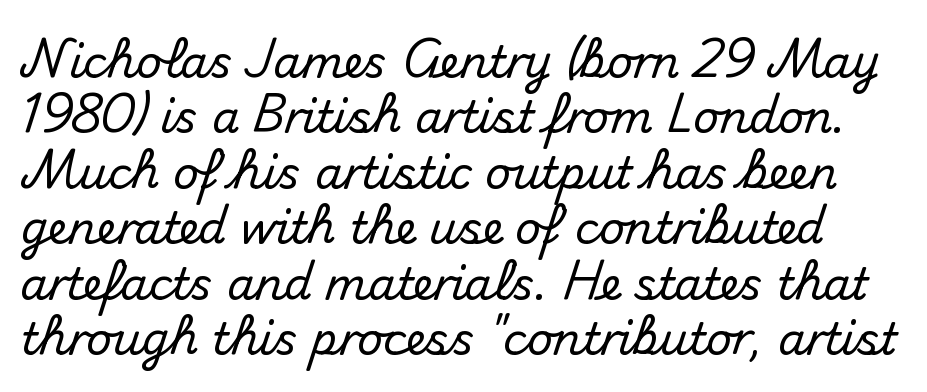
The image shows 44 px sans-serif type; set normal line spacing (1.26x), normal letter spacing, not underlined; medium stroke contrast and a small x-height.
